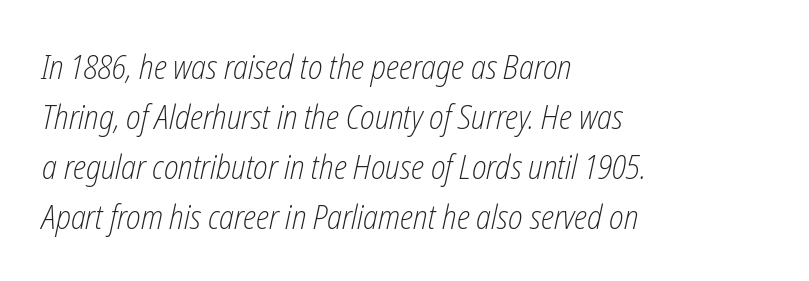
The image shows 34 px light, condensed type, italic (leaning right); set left-aligned, normal line spacing (1.47x), normal letter spacing, not underlined; low stroke contrast and a medium x-height.
